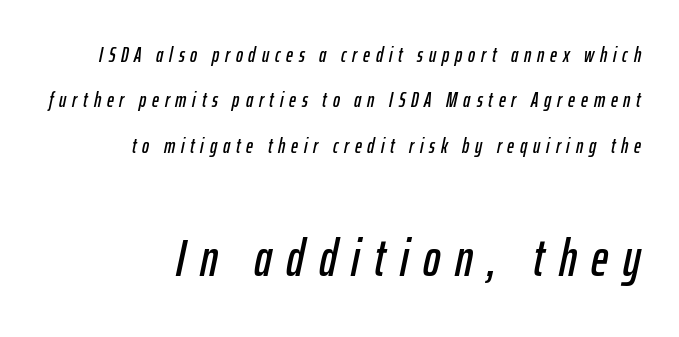
The image shows 52 px condensed type, italic (leaning right); set right-aligned, loose line spacing (2.16x), unusually wide letter spacing (+0.28 em), not underlined; the second (bottom) block is 2.48x larger; low stroke contrast and a medium x-height.
